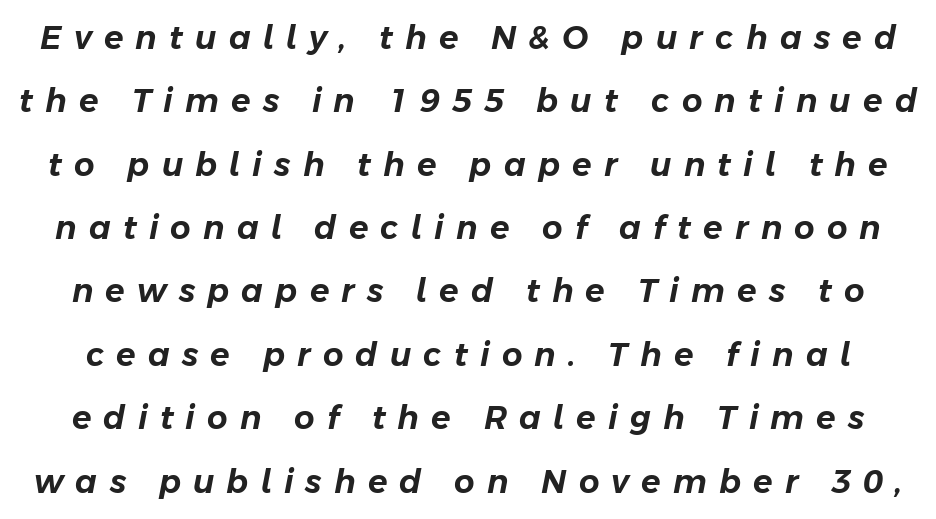
Q: Is the text italic (slanted)? A: Yes, it leans right by about 11 degrees.
Q: Is the text underlined? A: No.
Q: Is the spacing between letters normal or unusually wide? A: Unusually wide.
Q: Is the spacing between lines tight, normal or loose? A: Loose.
Q: Width (condensed, normal, or wide)? A: Normal.
Q: Stroke contrast? A: Low.
Q: x-height? A: Medium.
Q: Monospaced? A: No.
